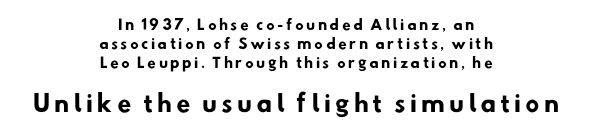
The rag falls on both sides of this text block equally. The face used here has the dense, thick strokes of a bold. The lower block of text is set noticeably larger than the block above it. Words float on clear page, feet unadorned. The block of text has a typical density, with ordinary space between rows.
